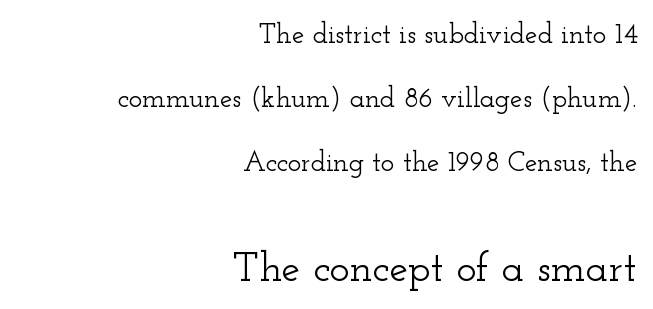
The image shows 42 px wide serif type, upright; set right-aligned, loose line spacing (2.28x), normal letter spacing, not underlined; the second (bottom) block is 1.5x larger; low stroke contrast and a small x-height.
